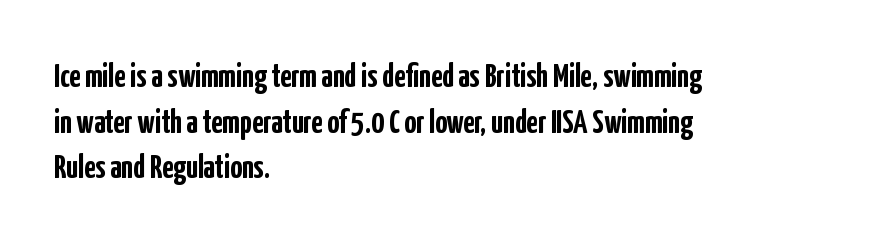
{"serif": "no", "italic": "no", "bold": "yes", "weight": "semibold", "width": "condensed", "stroke_contrast": "low", "x_height": "medium", "monospaced": "no", "underline": "no", "align": "left", "line_spacing": "normal", "line_spacing_ratio": 1.38, "letter_spacing": "normal", "letter_spacing_em": 0.0, "glyph_px": 33}
